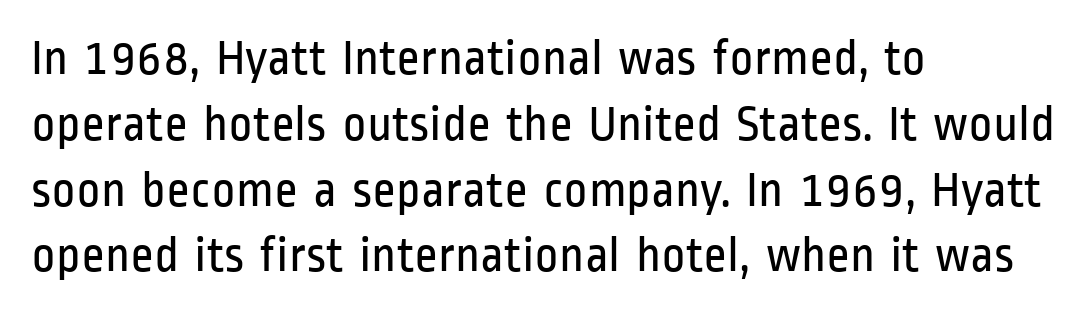
The passage shown is typed in a proportional face where columns would drift. Decoration check: the copy has no underline. The weight tops out at a normal text grade. Every stem runs plumb, perpendicular to the baseline. The ragged edge is on the right, which tells us the setting is flush left.
